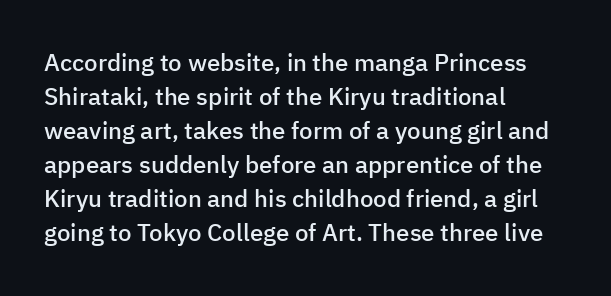
The image shows 24 px text type, upright; set left-aligned, normal line spacing (1.42x), normal letter spacing, not underlined.
